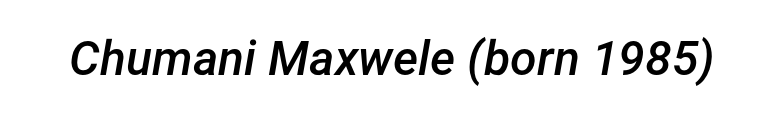
{"italic": "yes", "lean": "right", "slant_degrees": 12, "bold": "semi", "weight": "semibold", "width": "normal", "stroke_contrast": "low", "x_height": "medium", "monospaced": "no", "underline": "no", "letter_spacing": "normal", "letter_spacing_em": 0.0, "glyph_px": 48}
